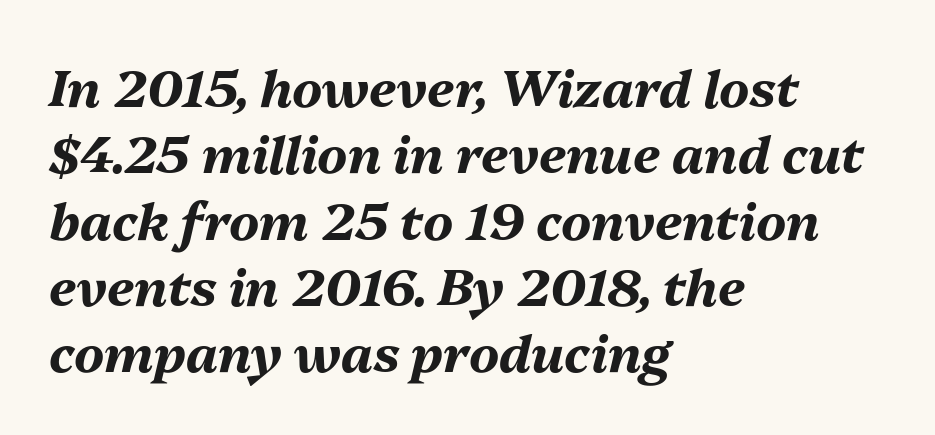
{"italic": "yes", "lean": "right", "slant_degrees": 13, "bold": "yes", "weight": "bold", "width": "normal", "stroke_contrast": "medium", "x_height": "medium", "monospaced": "no", "underline": "no", "align": "left", "line_spacing": "normal", "line_spacing_ratio": 1.3, "letter_spacing": "normal", "letter_spacing_em": 0.0, "glyph_px": 51}
